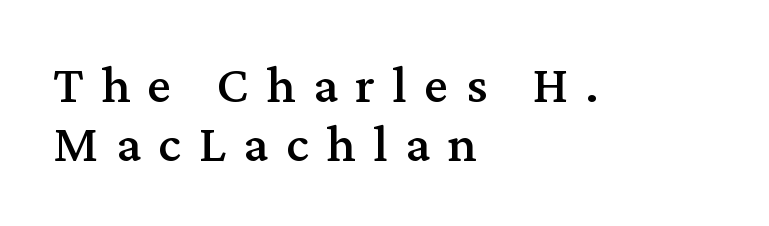
The image shows 54 px serif type, upright; set left-aligned, tight line spacing (1.09x), unusually wide letter spacing (+0.32 em), not underlined; medium stroke contrast and a medium x-height.
